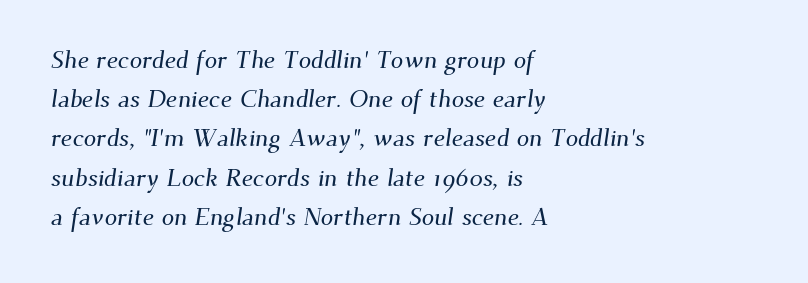
The lines are quadded left. Observe the ordinary spacing: letters are neighbours, not strangers. The string is rendered with underlining switched off. Each new line begins a customary step beneath the previous one.
